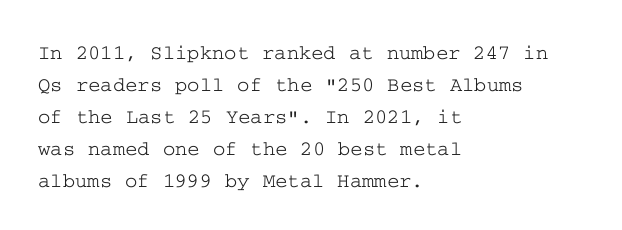
The image shows 21 px text type, upright; set left-aligned, normal line spacing (1.52x), normal letter spacing, not underlined.
